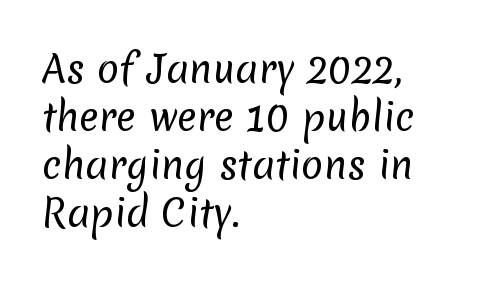
The image shows 37 px regular-weight sans-serif type; set left-aligned, normal line spacing (1.3x), normal letter spacing, not underlined; low stroke contrast and a medium x-height.
